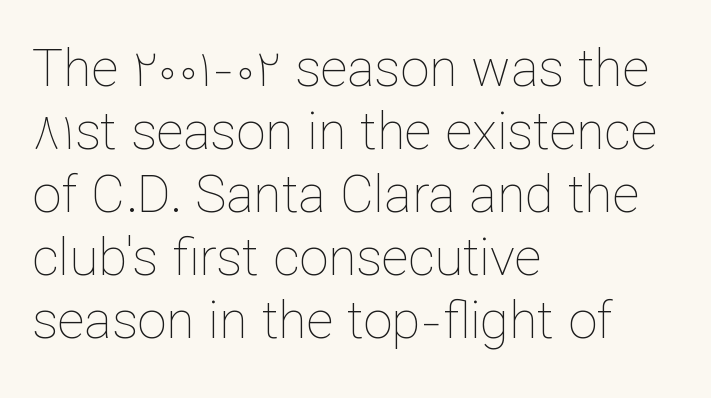
The image shows 52 px thin type, upright; set left-aligned, line spacing 1.21x, normal letter spacing, not underlined; low stroke contrast and a medium x-height.
